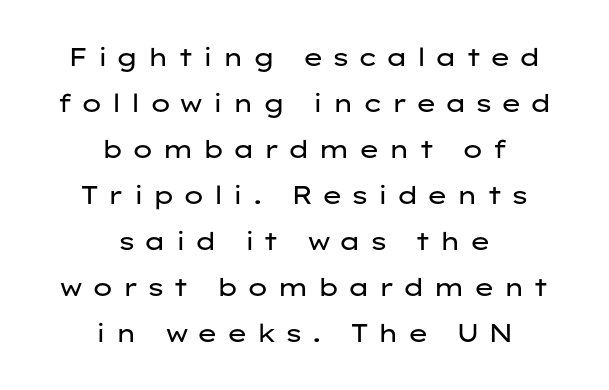
Q: Is the text bold? A: No.
Q: Is the text italic (slanted)? A: No, it is upright.
Q: Is the text underlined? A: No.
Q: How is the paragraph aligned? A: Centered.
Q: Is the spacing between letters normal or unusually wide? A: Unusually wide.
